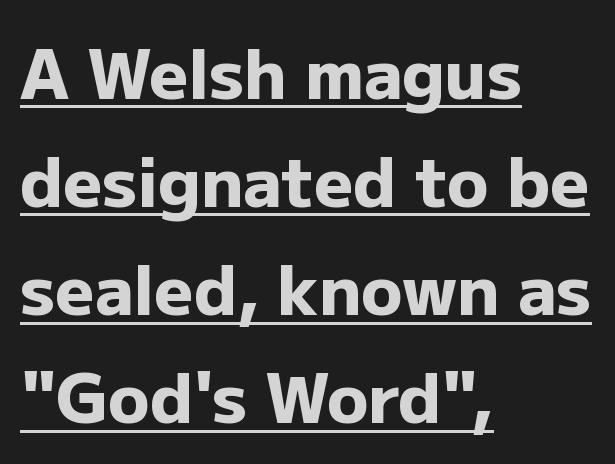
The image shows 68 px heavy sans-serif type, upright; set left-aligned, normal line spacing (1.59x), normal letter spacing, underlined; low stroke contrast and a medium x-height.
